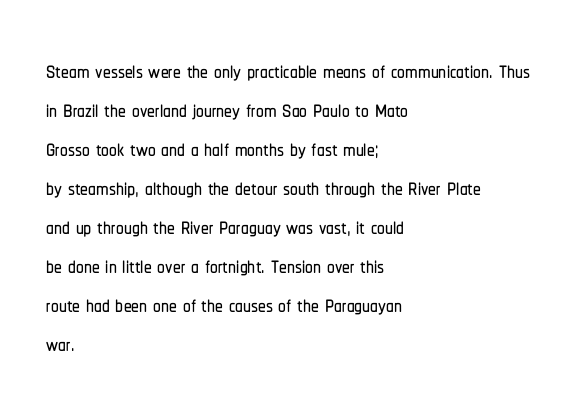
Successive baselines arrive at the customary interval. I'd call this a sans setting — the letters go barefoot. Posture: vertical. A typesetter would call this proportional, since set widths differ per character. Underline: absent.
